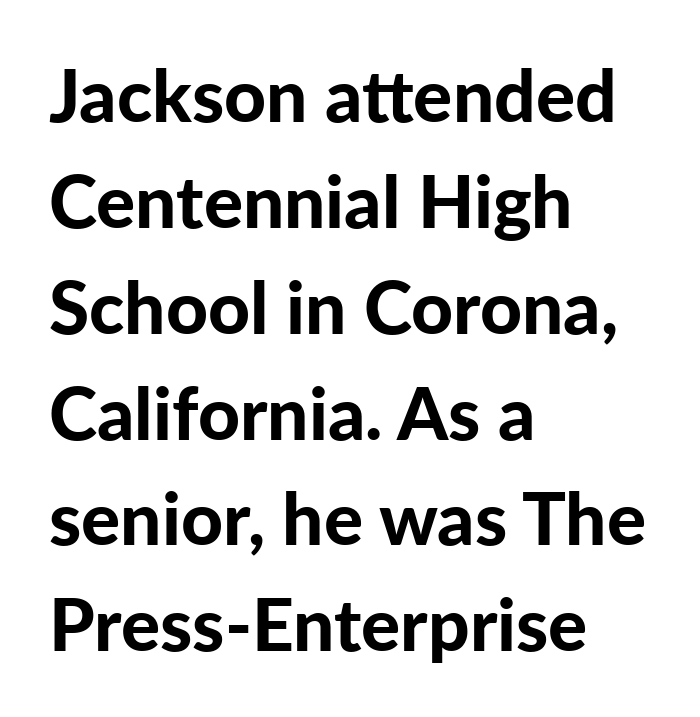
How are the letters spaced? Ordinarily, with no added tracking. Thick stems and heavy bowls — unmistakably bold. The letters advance in unequal steps, a hallmark of proportional type. A bare baseline throughout the passage. Vertically, the passage feels balanced, rows spaced as you'd expect.
